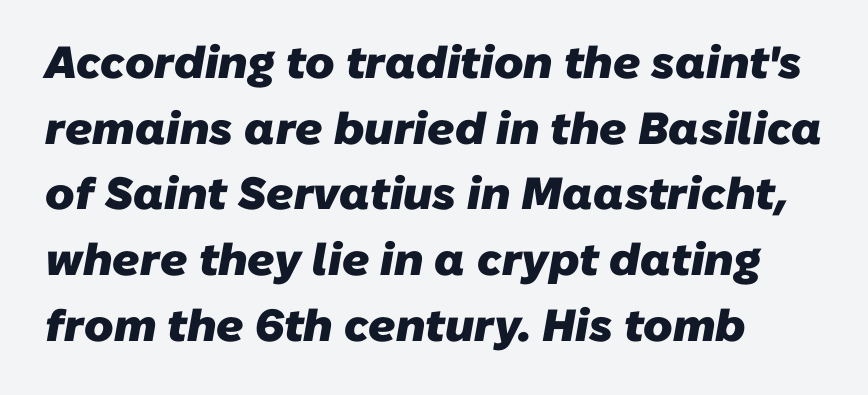
Q: Is the text bold? A: Yes.
Q: Is the typeface a serif or a sans-serif typeface? A: Sans-serif.
Q: Is the text underlined? A: No.
Q: Is the spacing between letters normal or unusually wide? A: Normal.
Q: Is the spacing between lines tight, normal or loose? A: Normal.
Q: Width (condensed, normal, or wide)? A: Normal.
Q: Stroke contrast? A: Low.
Q: x-height? A: Medium.
Q: Monospaced? A: No.
